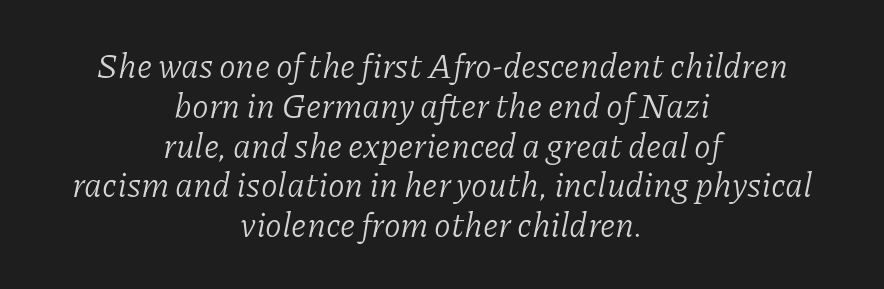
{"serif": "yes", "italic": "yes", "lean": "right", "slant_degrees": 11, "bold": "no", "weight": "light", "width": "normal", "stroke_contrast": "low", "x_height": "medium", "monospaced": "no", "underline": "no", "align": "center", "line_spacing_ratio": 1.17, "letter_spacing": "normal", "letter_spacing_em": 0.0, "glyph_px": 34}
